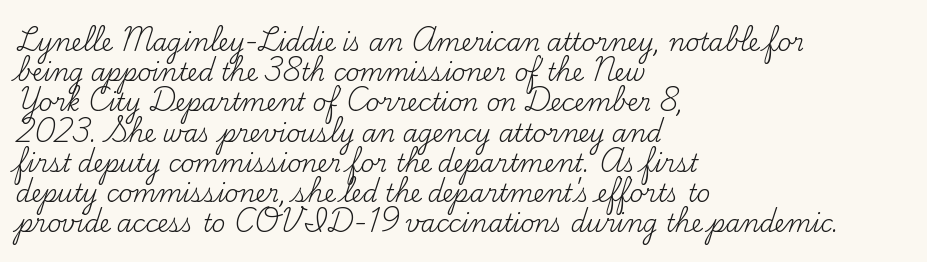
Q: Is the text bold? A: No.
Q: Is the text italic (slanted)? A: Yes.
Q: Is the text underlined? A: No.
Q: How is the paragraph aligned? A: Left-aligned.
Q: Is the spacing between letters normal or unusually wide? A: Normal.
Q: Is the spacing between lines tight, normal or loose? A: Normal.
